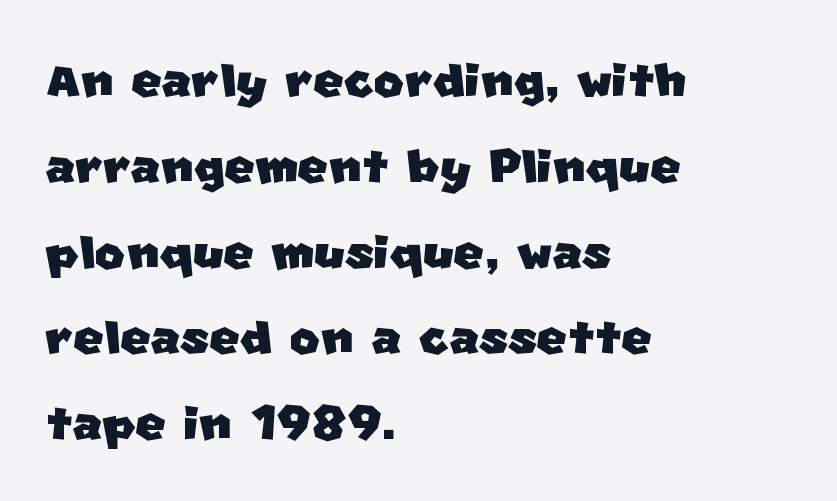
{"serif": "no", "width": "normal", "stroke_contrast": "low", "x_height": "large", "monospaced": "no", "underline": "no", "align": "left", "line_spacing": "normal", "line_spacing_ratio": 1.32, "letter_spacing": "normal", "letter_spacing_em": 0.0, "glyph_px": 65}
